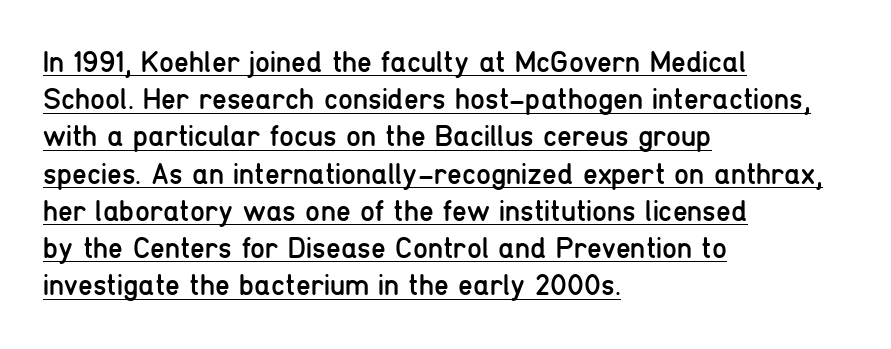
The image shows 30 px regular-weight, condensed sans-serif type, upright; set left-aligned, line spacing 1.24x, normal letter spacing, underlined; low stroke contrast and a medium x-height.
